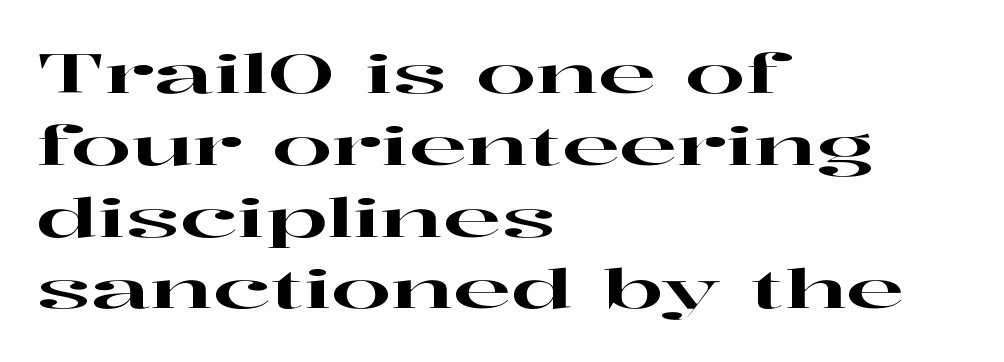
{"serif": "yes", "italic": "no", "width": "wide", "stroke_contrast": "high", "x_height": "medium", "monospaced": "no", "underline": "no", "align": "left", "line_spacing": "normal", "line_spacing_ratio": 1.33, "letter_spacing": "normal", "letter_spacing_em": 0.0, "glyph_px": 54}
